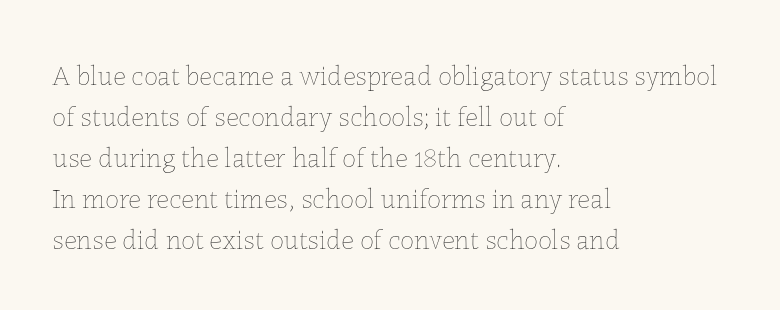
{"italic": "no", "bold": "no", "weight": "thin", "width": "normal", "stroke_contrast": "low", "x_height": "medium", "monospaced": "no", "underline": "no", "align": "left", "line_spacing": "normal", "line_spacing_ratio": 1.46, "letter_spacing": "normal", "letter_spacing_em": 0.0, "glyph_px": 28}
